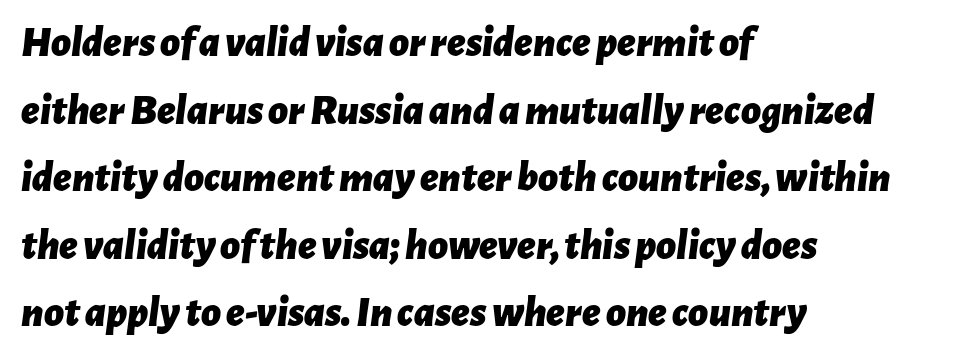
Is the letter spacing exaggerated? No — it looks like the ordinary default. Honestly, the row spacing looks completely unremarkable. Line beginnings align vertically; line endings do not. Descenders are the only things crossing below the line. Is the type bold? Yes — the strokes are clearly thick and heavy.
